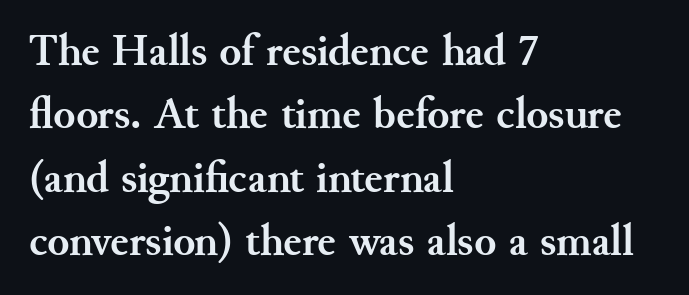
{"serif": "yes", "italic": "no", "bold": "yes", "weight": "semibold", "width": "normal", "stroke_contrast": "medium", "x_height": "small", "monospaced": "no", "underline": "no", "align": "left", "line_spacing": "normal", "line_spacing_ratio": 1.41, "letter_spacing": "normal", "letter_spacing_em": 0.0, "glyph_px": 45}
